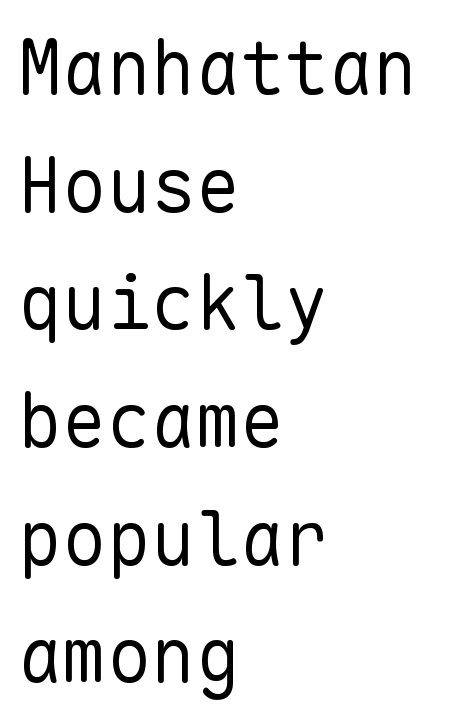
{"serif": "no", "italic": "no", "bold": "no", "weight": "regular", "width": "normal", "stroke_contrast": "low", "x_height": "medium", "monospaced": "yes", "underline": "no", "align": "left", "line_spacing": "normal", "line_spacing_ratio": 1.59, "letter_spacing": "normal", "letter_spacing_em": 0.0, "glyph_px": 74}
